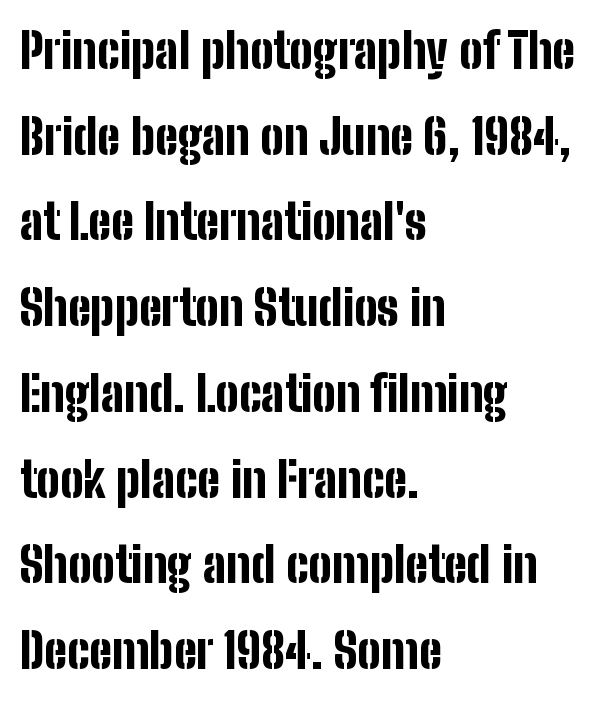
Q: Is the text bold? A: Yes.
Q: Is the text italic (slanted)? A: No, it is upright.
Q: Is the typeface a serif or a sans-serif typeface? A: Sans-serif.
Q: Is the text underlined? A: No.
Q: How is the paragraph aligned? A: Left-aligned.
Q: Is the spacing between letters normal or unusually wide? A: Normal.
Q: Width (condensed, normal, or wide)? A: Condensed.
Q: Stroke contrast? A: Low.
Q: x-height? A: Medium.
Q: Monospaced? A: No.
